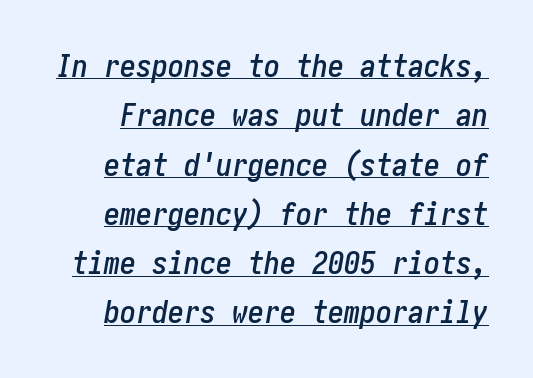
Q: Is the text italic (slanted)? A: Yes, it leans right by about 10 degrees.
Q: Is the text underlined? A: Yes.
Q: Is the spacing between letters normal or unusually wide? A: Normal.
Q: Is the spacing between lines tight, normal or loose? A: Normal.
Q: Width (condensed, normal, or wide)? A: Condensed.
Q: Stroke contrast? A: Low.
Q: x-height? A: Medium.
